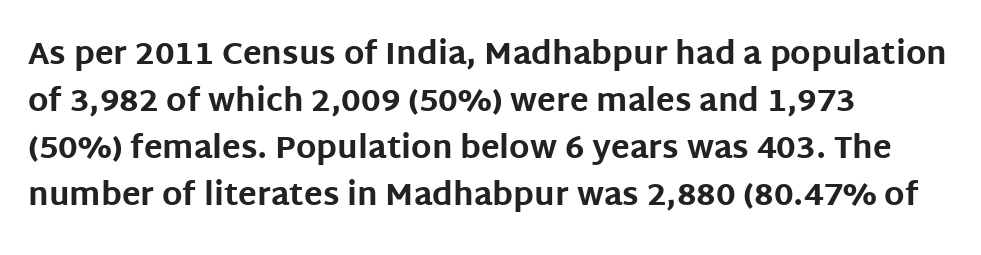
Q: Is the text bold? A: Yes.
Q: Is the text italic (slanted)? A: No, it is upright.
Q: Is the typeface a serif or a sans-serif typeface? A: Sans-serif.
Q: Is the text underlined? A: No.
Q: How is the paragraph aligned? A: Left-aligned.
Q: Is the spacing between letters normal or unusually wide? A: Normal.
Q: Is the spacing between lines tight, normal or loose? A: Normal.
Q: Width (condensed, normal, or wide)? A: Normal.
Q: Stroke contrast? A: Low.
Q: x-height? A: Large.
Q: Monospaced? A: No.
